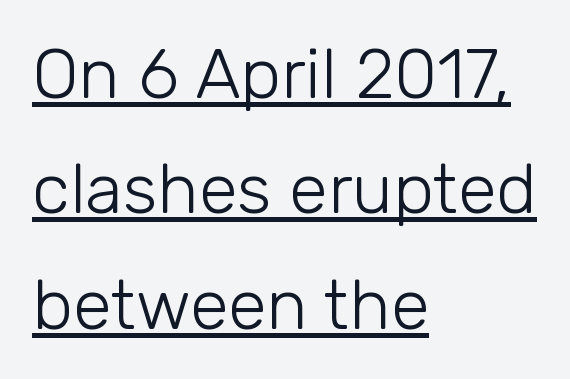
Q: Is the text bold? A: No.
Q: Is the text italic (slanted)? A: No, it is upright.
Q: Is the typeface a serif or a sans-serif typeface? A: Sans-serif.
Q: Is the text underlined? A: Yes.
Q: How is the paragraph aligned? A: Left-aligned.
Q: Is the spacing between letters normal or unusually wide? A: Normal.
Q: Is the spacing between lines tight, normal or loose? A: Normal.
Q: Width (condensed, normal, or wide)? A: Normal.
Q: Stroke contrast? A: Low.
Q: x-height? A: Medium.
Q: Monospaced? A: No.
